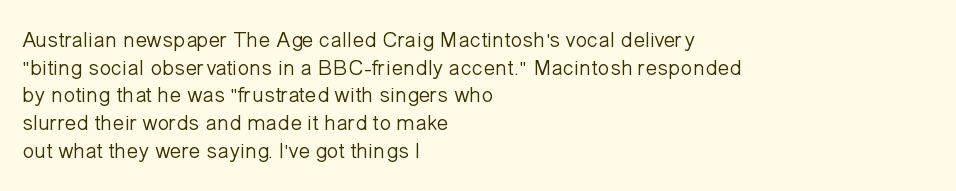
The image shows 22 px text type, upright; set left-aligned, normal line spacing (1.26x), normal letter spacing, not underlined.
